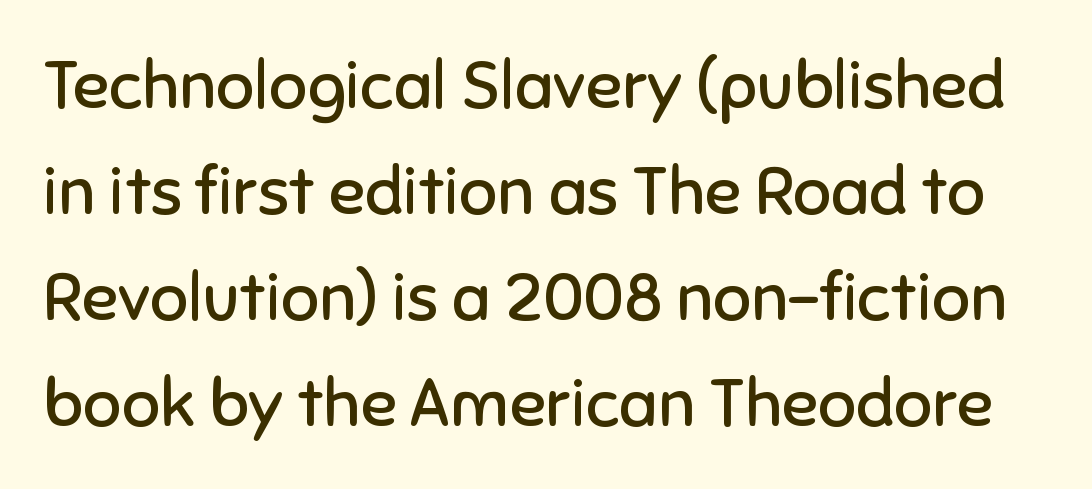
Q: Is the text bold? A: No.
Q: Is the text italic (slanted)? A: No, it is upright.
Q: Is the typeface a serif or a sans-serif typeface? A: Sans-serif.
Q: Is the text underlined? A: No.
Q: Is the spacing between letters normal or unusually wide? A: Normal.
Q: Is the spacing between lines tight, normal or loose? A: Normal.
Q: Width (condensed, normal, or wide)? A: Normal.
Q: Stroke contrast? A: Low.
Q: x-height? A: Medium.
Q: Monospaced? A: No.
